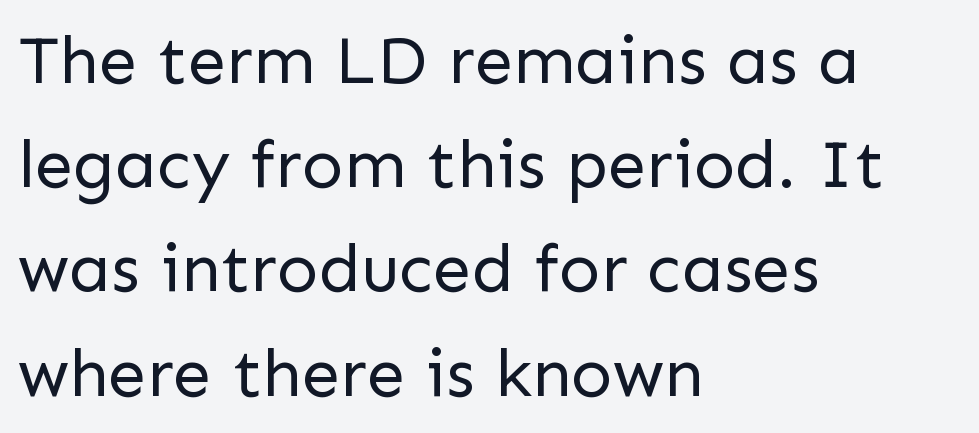
Q: Is the text bold? A: No.
Q: Is the text italic (slanted)? A: No, it is upright.
Q: Is the typeface a serif or a sans-serif typeface? A: Sans-serif.
Q: Is the text underlined? A: No.
Q: How is the paragraph aligned? A: Left-aligned.
Q: Is the spacing between letters normal or unusually wide? A: Normal.
Q: Is the spacing between lines tight, normal or loose? A: Normal.
Q: Width (condensed, normal, or wide)? A: Normal.
Q: Stroke contrast? A: Low.
Q: x-height? A: Medium.
Q: Monospaced? A: No.
